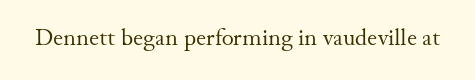
{"italic": "no", "bold": "no", "underline": "no", "letter_spacing": "normal", "letter_spacing_em": 0.0, "glyph_px": 23}
